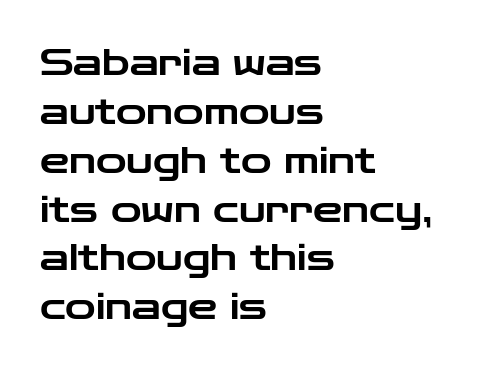
{"serif": "no", "italic": "no", "width": "wide", "stroke_contrast": "low", "x_height": "medium", "monospaced": "no", "underline": "no", "align": "left", "line_spacing": "normal", "line_spacing_ratio": 1.32, "letter_spacing": "normal", "letter_spacing_em": 0.0, "glyph_px": 37}
